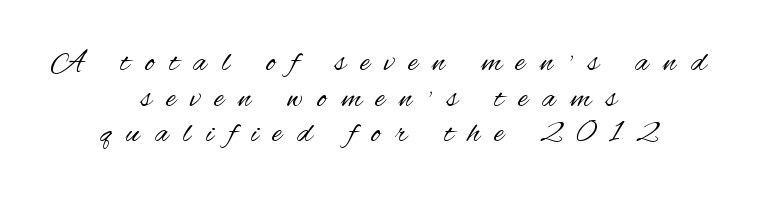
Q: Is the text bold? A: No.
Q: Is the text italic (slanted)? A: Yes.
Q: Is the typeface a serif or a sans-serif typeface? A: Sans-serif.
Q: Is the text underlined? A: No.
Q: How is the paragraph aligned? A: Centered.
Q: Is the spacing between letters normal or unusually wide? A: Unusually wide.
Q: Is the spacing between lines tight, normal or loose? A: Tight.
Q: Width (condensed, normal, or wide)? A: Condensed.
Q: Stroke contrast? A: Medium.
Q: x-height? A: Small.
Q: Monospaced? A: No.
